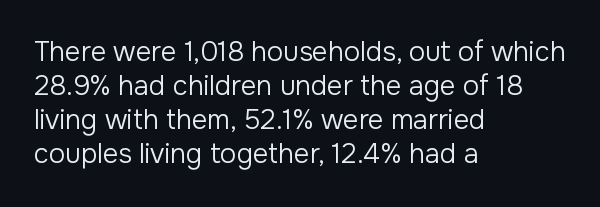
Q: Is the text bold? A: No.
Q: Is the text italic (slanted)? A: No, it is upright.
Q: Is the text underlined? A: No.
Q: How is the paragraph aligned? A: Left-aligned.
Q: Is the spacing between letters normal or unusually wide? A: Normal.
Q: Is the spacing between lines tight, normal or loose? A: Normal.
